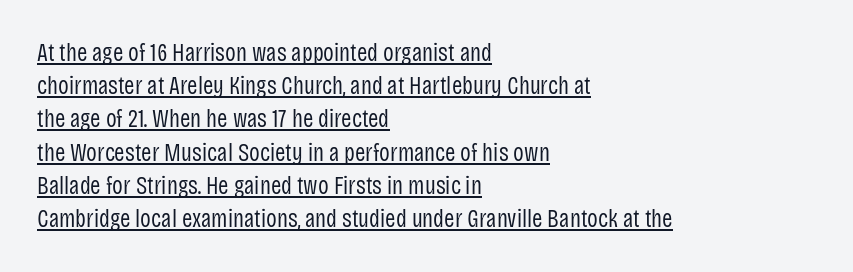
{"italic": "no", "bold": "no", "underline": "yes", "align": "left", "line_spacing": "normal", "line_spacing_ratio": 1.33, "letter_spacing": "normal", "letter_spacing_em": 0.0, "glyph_px": 25}
